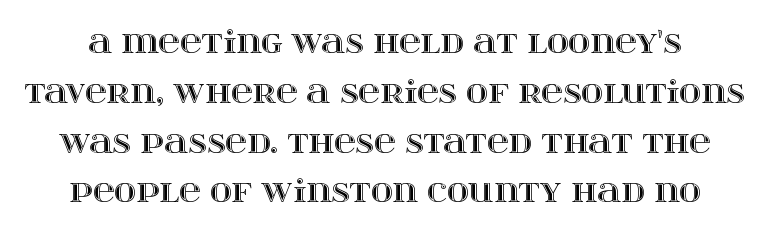
Looks like regular typesetting: each glyph gets only the width it needs. Is there any slant? The stems are plumb. The string is rendered with underlining switched off. Evenly set lines give the paragraph a standard silhouette. This rendering leaves character spacing at its baseline value.
